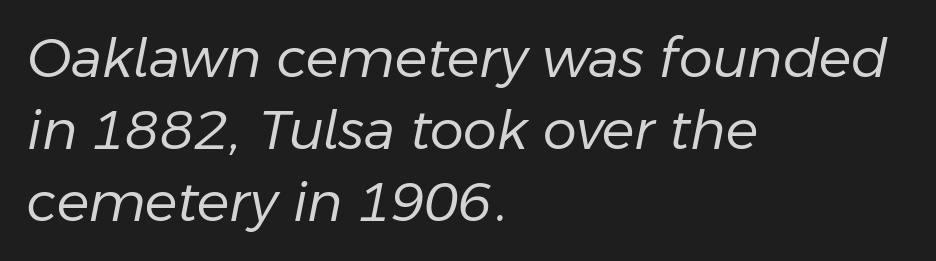
{"italic": "yes", "lean": "right", "slant_degrees": 11, "bold": "no", "weight": "regular", "width": "normal", "stroke_contrast": "low", "x_height": "medium", "monospaced": "no", "underline": "no", "align": "left", "line_spacing": "normal", "line_spacing_ratio": 1.33, "letter_spacing": "normal", "letter_spacing_em": 0.0, "glyph_px": 54}
